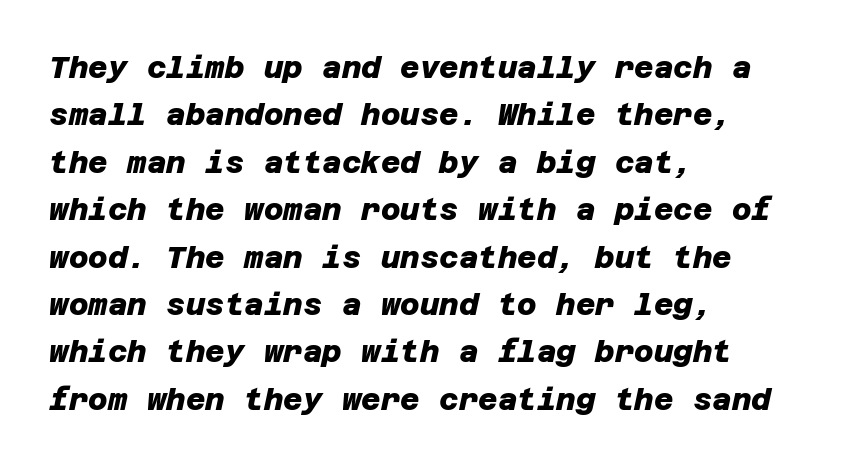
The image shows 30 px heavy sans-serif type; set left-aligned, normal line spacing (1.58x), normal letter spacing, not underlined; low stroke contrast and a large x-height.
